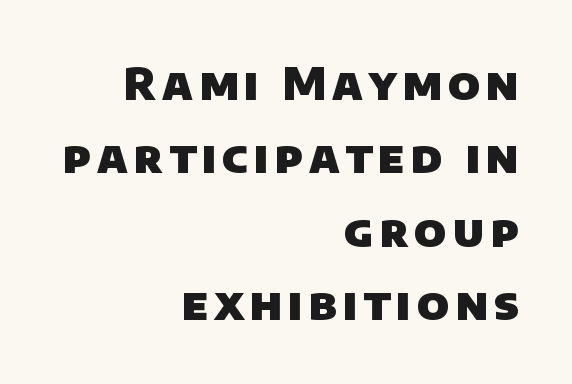
The image shows 45 px heavy sans-serif type; set right-aligned, normal line spacing (1.63x), not underlined; low stroke contrast and a large x-height.
